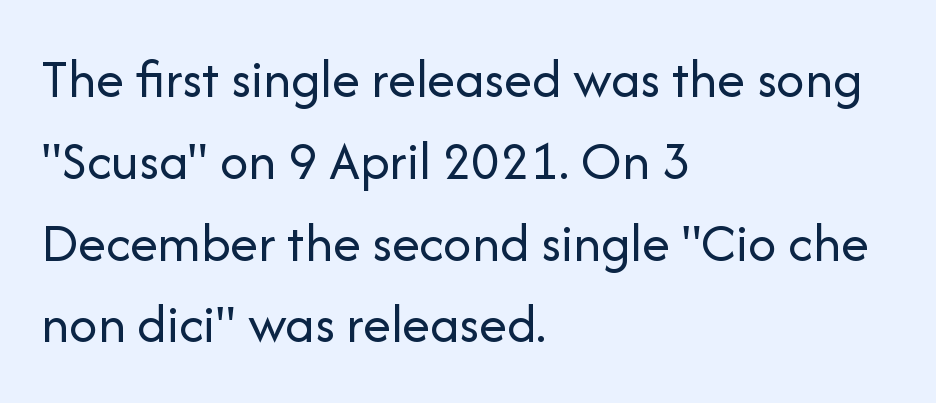
The image shows 56 px regular-weight sans-serif type, upright; set left-aligned, normal line spacing (1.46x), normal letter spacing, not underlined; low stroke contrast and a medium x-height.
